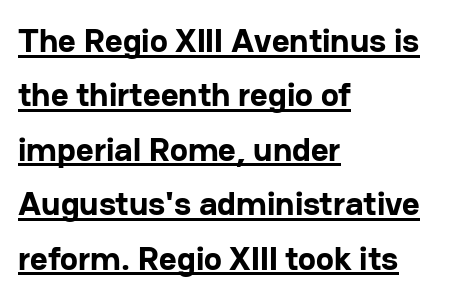
The image shows 34 px bold sans-serif type, upright; set left-aligned, normal line spacing (1.6x), normal letter spacing, underlined; low stroke contrast and a medium x-height.
